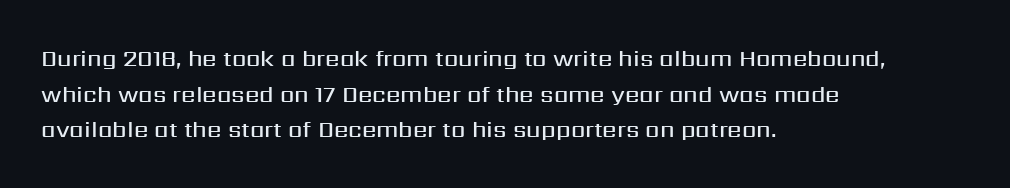
Notice how the passage keeps a crisp vertical edge on the left only. You could call the tracking neutral — neither tight nor loose. Compared with an ordinary text face, these strokes are moderately heavier — a semibold. No italicization has been applied; the sample stays upright.
